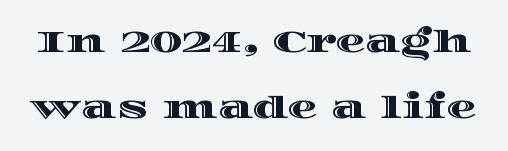
Designer's note — italics off, roman on. The vertical gap from one line to the next is large. Words appear dense and cohesive because spacing is normal. Nobody drew a line under any word here. Is this a fixed-width face? No — the glyphs have proportional, varying widths.
